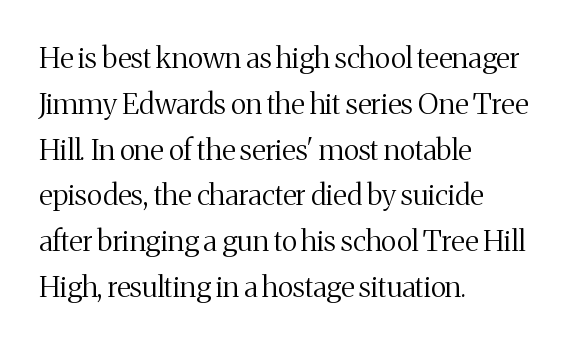
The image shows 29 px regular-weight serif type, upright; set left-aligned, normal line spacing (1.58x), normal letter spacing, not underlined; medium stroke contrast and a medium x-height.
